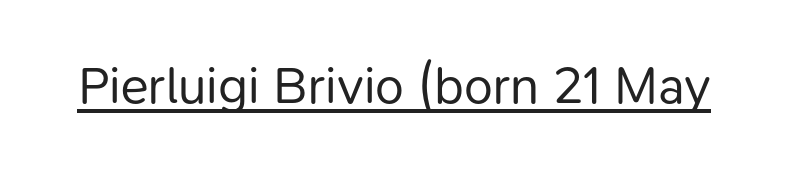
Is this a fixed-width face? No — the glyphs have proportional, varying widths. Nothing heavy about these letters — not bold at all. Every character sits straight up, as roman type does. Font category for this specimen: sans-serif. The rendering uses the underline text-decoration. Is the letter spacing exaggerated? No — it looks like the ordinary default.
